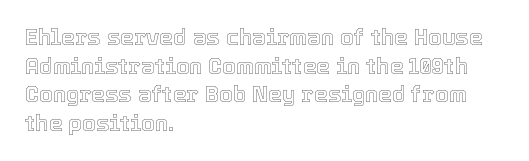
{"italic": "no", "underline": "no", "align": "left", "line_spacing": "normal", "line_spacing_ratio": 1.3, "letter_spacing": "normal", "letter_spacing_em": 0.0, "glyph_px": 22}
